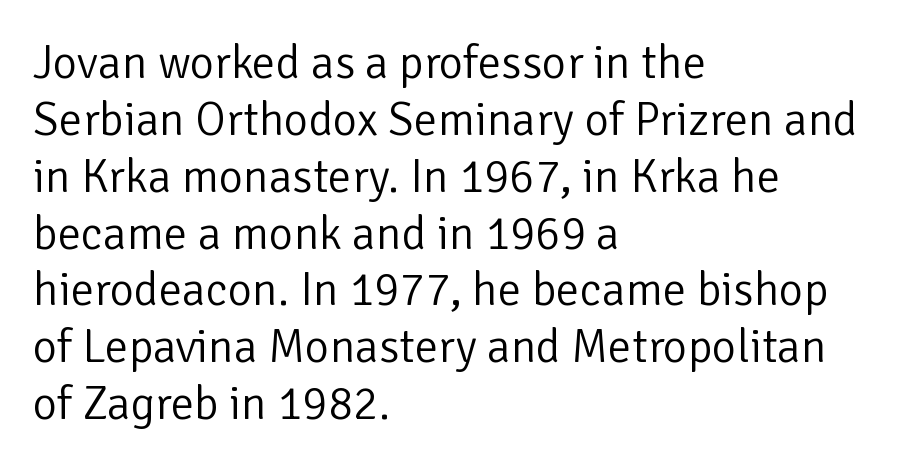
Q: Is the text bold? A: No.
Q: Is the text italic (slanted)? A: No, it is upright.
Q: Is the typeface a serif or a sans-serif typeface? A: Sans-serif.
Q: Is the text underlined? A: No.
Q: How is the paragraph aligned? A: Left-aligned.
Q: Is the spacing between letters normal or unusually wide? A: Normal.
Q: Width (condensed, normal, or wide)? A: Normal.
Q: Stroke contrast? A: Low.
Q: x-height? A: Medium.
Q: Monospaced? A: No.
